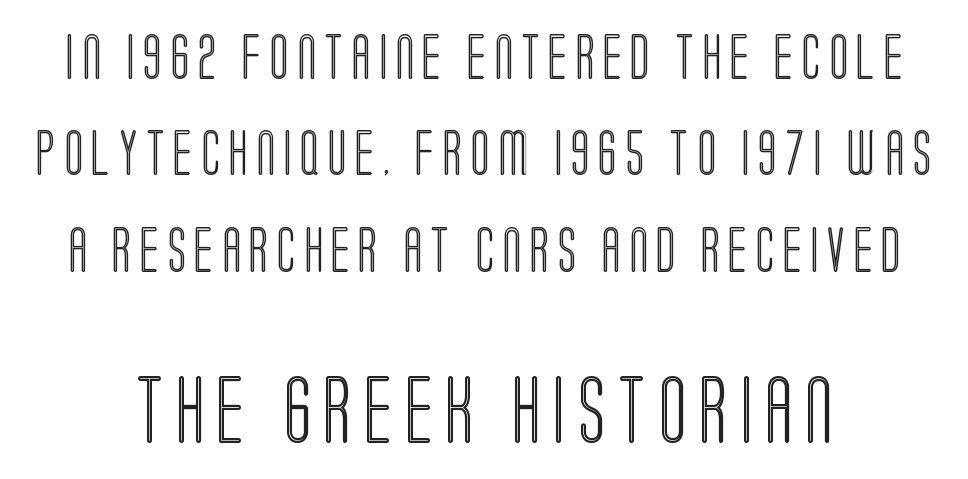
{"italic": "no", "width": "condensed", "x_height": "large", "monospaced": "no", "underline": "no", "align": "center", "line_spacing": "loose", "line_spacing_ratio": 2.14, "larger_block": "second", "size_ratio": 1.49, "glyph_px": 67}
